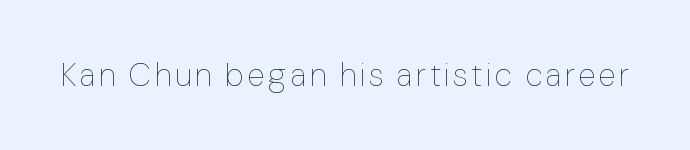
Italic: no, the glyphs are upright roman. Check under the words: just untouched page. This sample has the flowing, uneven cadence of proportional lettering. The letterforms sit at book weight or below.
